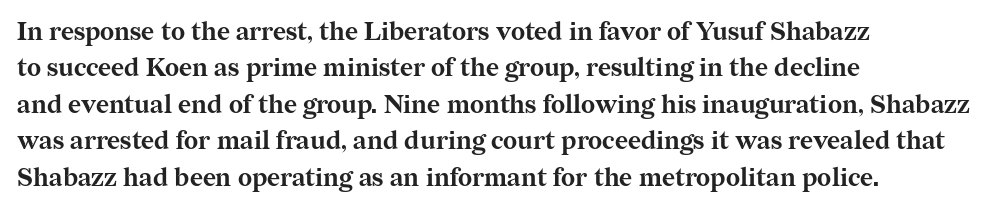
The image shows 25 px bold type, upright; set left-aligned, normal line spacing (1.46x), normal letter spacing, not underlined.
